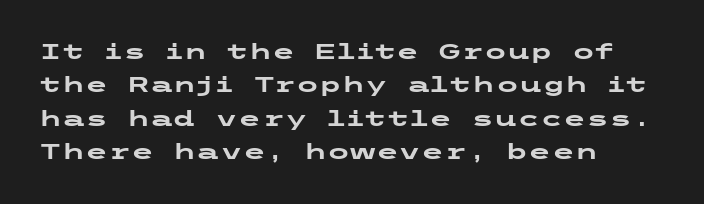
Q: Is the text bold? A: Yes.
Q: Is the text italic (slanted)? A: No, it is upright.
Q: Is the text underlined? A: No.
Q: How is the paragraph aligned? A: Left-aligned.
Q: Is the spacing between letters normal or unusually wide? A: Normal.
Q: Is the spacing between lines tight, normal or loose? A: Normal.
